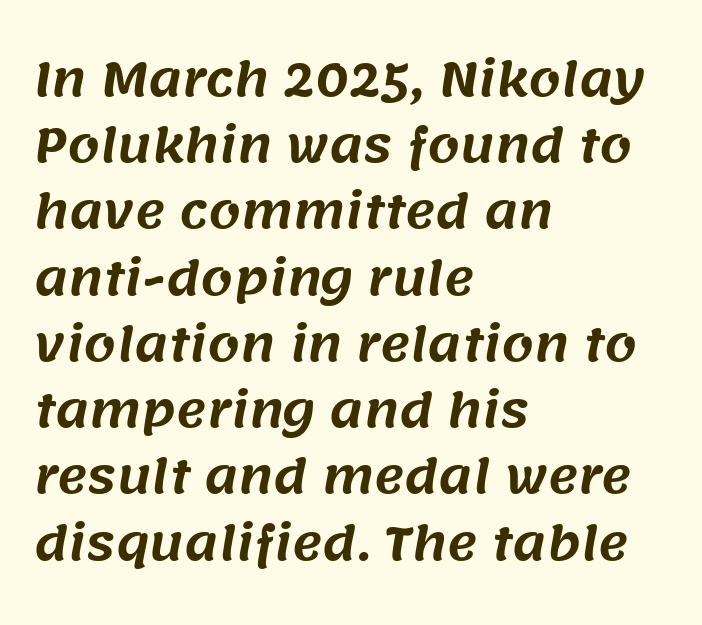
This sample keeps an unexceptional amount of space between lines. Has an underline been added? It has not. Type style note: lacks serifs. Standard letterfit; no display-style spreading of the glyphs.
